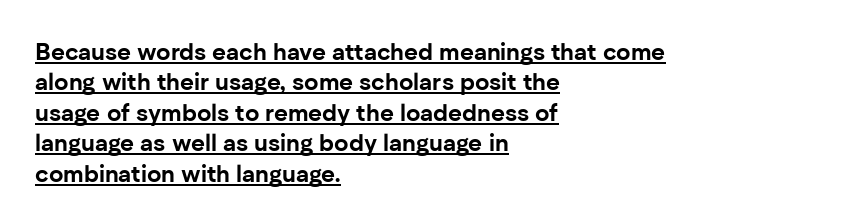
In terms of letterspacing, this is plain default setting. Line spacing here is normal. The glyphs have the mass of a bold cut. Horizontal alignment here is leftward, the default for most running prose. When letters stand straight like this, we call the style roman or upright.
